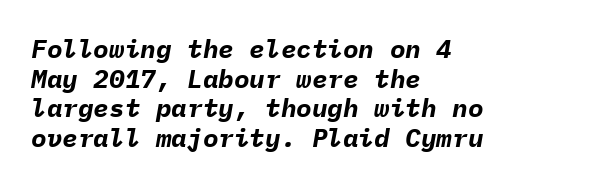
{"italic": "yes", "lean": "right", "slant_degrees": 9, "bold": "yes", "underline": "no", "align": "left", "line_spacing": "tight", "line_spacing_ratio": 1.14, "letter_spacing": "normal", "letter_spacing_em": 0.0, "glyph_px": 26}
